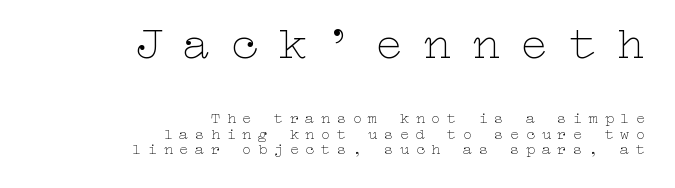
{"italic": "no", "bold": "no", "weight": "thin", "width": "wide", "stroke_contrast": "low", "x_height": "medium", "underline": "no", "align": "right", "line_spacing": "tight", "line_spacing_ratio": 1.03, "letter_spacing": "wide", "letter_spacing_em": 0.45, "larger_block": "first", "size_ratio": 3.07, "glyph_px": 46}
